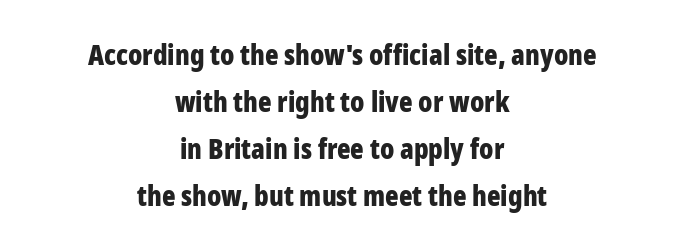
Q: Is the text bold? A: Yes.
Q: Is the text italic (slanted)? A: No, it is upright.
Q: Is the typeface a serif or a sans-serif typeface? A: Sans-serif.
Q: Is the text underlined? A: No.
Q: How is the paragraph aligned? A: Centered.
Q: Is the spacing between letters normal or unusually wide? A: Normal.
Q: Is the spacing between lines tight, normal or loose? A: Normal.
Q: Width (condensed, normal, or wide)? A: Condensed.
Q: Stroke contrast? A: Low.
Q: x-height? A: Medium.
Q: Monospaced? A: No.
